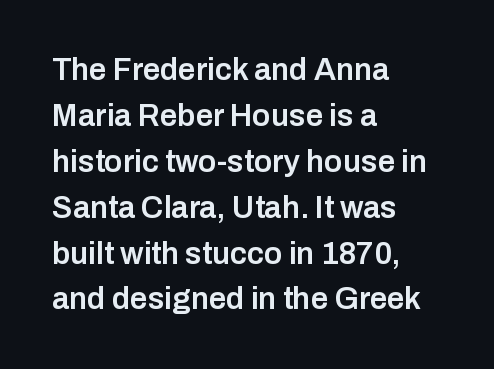
Varying glyph widths throughout — classic text-font behaviour. Rule under the text: the space is simply empty. The rows are spaced the way most documents space them. It's the straight-up-and-down kind of type. Slightly chunky letters — semibold, I'd say, not full bold.
